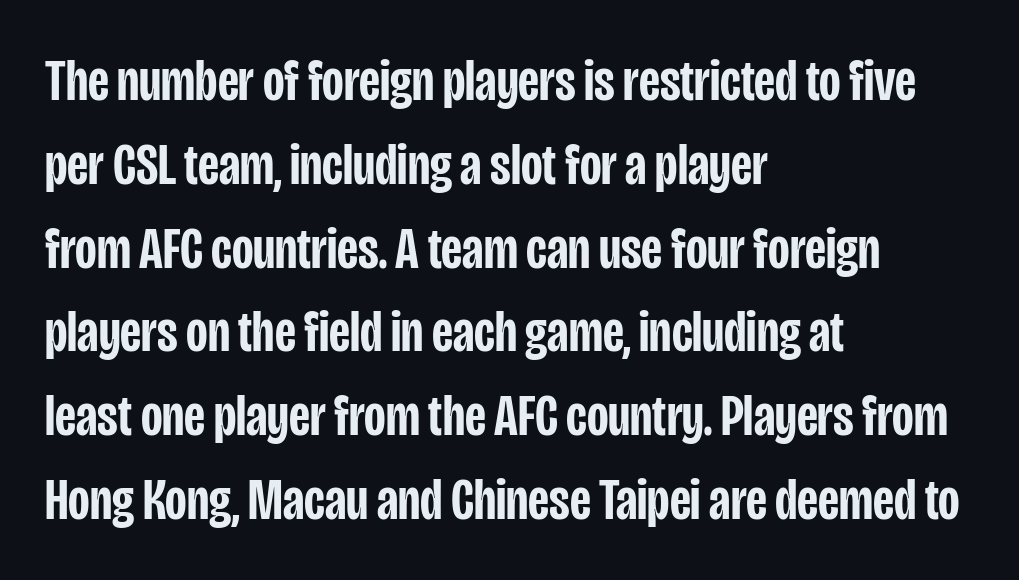
Q: Is the text bold? A: Semi-bold.
Q: Is the text italic (slanted)? A: No, it is upright.
Q: Is the typeface a serif or a sans-serif typeface? A: Sans-serif.
Q: Is the text underlined? A: No.
Q: How is the paragraph aligned? A: Left-aligned.
Q: Is the spacing between letters normal or unusually wide? A: Normal.
Q: Is the spacing between lines tight, normal or loose? A: Normal.
Q: Width (condensed, normal, or wide)? A: Condensed.
Q: Stroke contrast? A: Low.
Q: x-height? A: Large.
Q: Monospaced? A: No.
